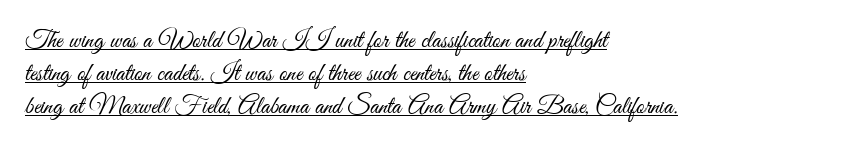
Is the letter spacing exaggerated? No — it looks like the ordinary default. Students, observe: this is what conventionally led text looks like. Layout note: lines flush left. Glance below the letters and you will spot a drawn line. Stems and bowls with no extra thickness — not bold.
